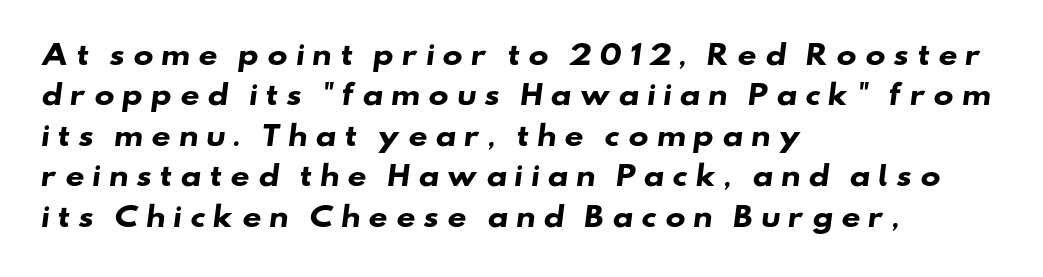
Q: Is the text bold? A: Yes.
Q: Is the text underlined? A: No.
Q: How is the paragraph aligned? A: Left-aligned.
Q: Is the spacing between letters normal or unusually wide? A: Unusually wide.
Q: Is the spacing between lines tight, normal or loose? A: Normal.
